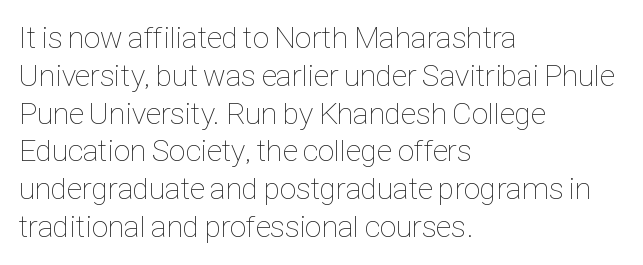
The image shows 31 px thin, condensed type, upright; set left-aligned, line spacing 1.22x, normal letter spacing, not underlined; low stroke contrast and a medium x-height.
